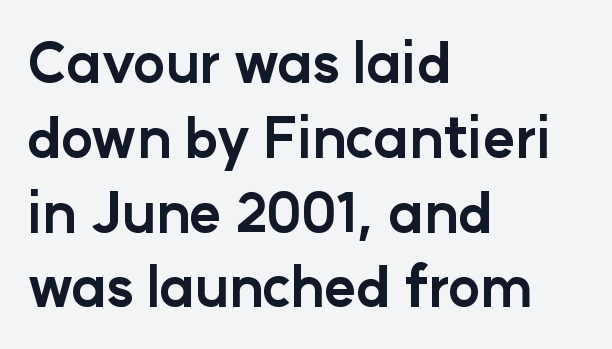
The image shows 55 px bold sans-serif type, upright; set left-aligned, normal line spacing (1.36x), normal letter spacing, not underlined; low stroke contrast and a medium x-height.
